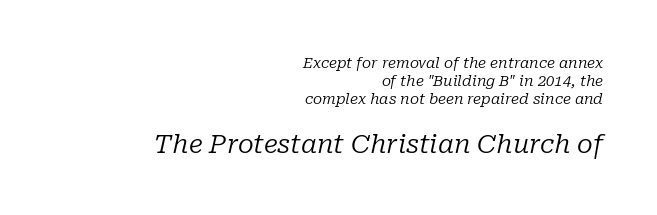
{"italic": "yes", "lean": "right", "slant_degrees": 10, "bold": "no", "underline": "no", "align": "right", "line_spacing_ratio": 1.19, "letter_spacing": "normal", "letter_spacing_em": 0.0, "larger_block": "second", "size_ratio": 1.73, "glyph_px": 26}
